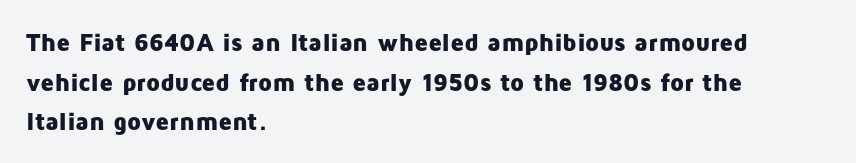
Q: Is the text bold? A: Yes.
Q: Is the text italic (slanted)? A: No, it is upright.
Q: Is the text underlined? A: No.
Q: How is the paragraph aligned? A: Left-aligned.
Q: Is the spacing between letters normal or unusually wide? A: Normal.
Q: Is the spacing between lines tight, normal or loose? A: Normal.
